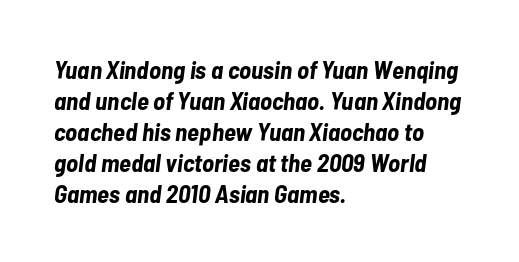
Q: Is the text bold? A: Yes.
Q: Is the text italic (slanted)? A: Yes, it leans right by about 7 degrees.
Q: Is the text underlined? A: No.
Q: How is the paragraph aligned? A: Left-aligned.
Q: Is the spacing between letters normal or unusually wide? A: Normal.
